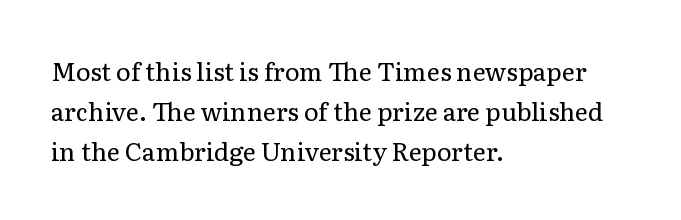
The image shows 25 px text type, upright; set left-aligned, normal line spacing (1.6x), normal letter spacing, not underlined.
